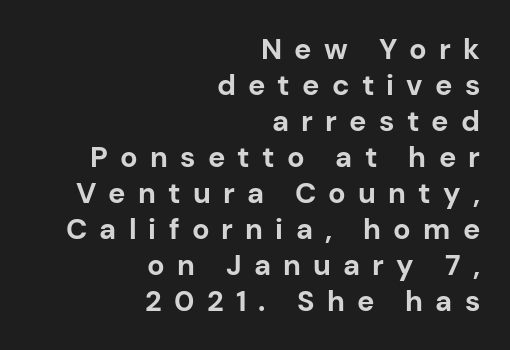
The image shows 29 px bold sans-serif type, upright; set right-aligned, line spacing 1.24x, unusually wide letter spacing (+0.42 em), not underlined; low stroke contrast and a medium x-height.
